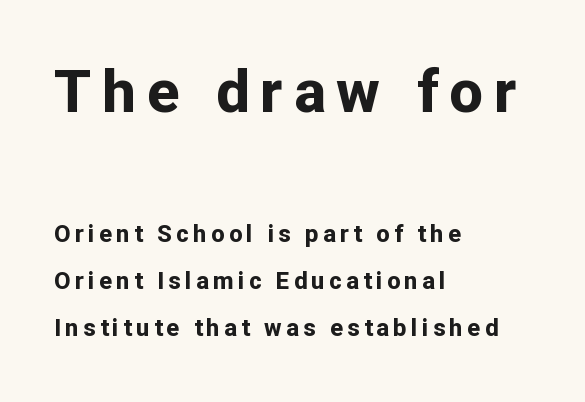
The image shows 60 px bold sans-serif type, upright; set left-aligned, loose line spacing (1.95x), not underlined; the first (top) block is 2.5x larger; low stroke contrast and a medium x-height.
